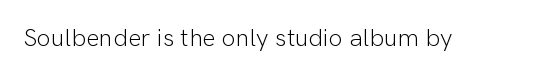
{"italic": "no", "bold": "no", "underline": "no", "letter_spacing": "normal", "letter_spacing_em": 0.0, "glyph_px": 25}
